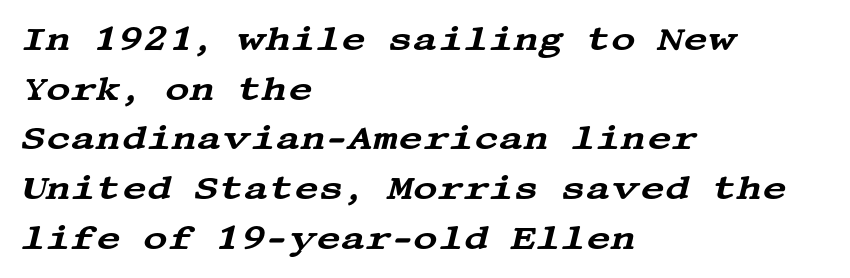
Words float on clear page, feet unadorned. Alignment: flush left. The tracking reads as untouched default to a designer's eye. The rendering shows small feet on the letterforms — a serif design. The rendering uses a moderate line-height, typical for paragraphs.
